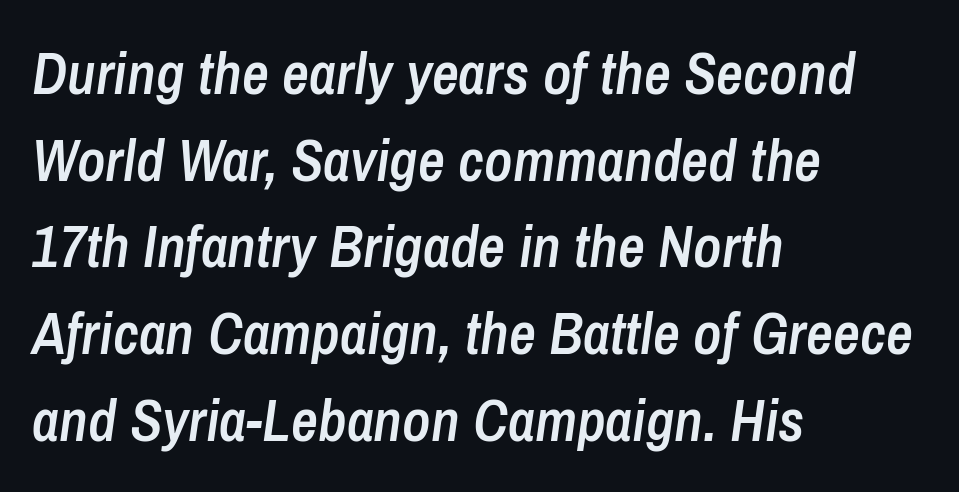
The image shows 59 px semibold, condensed type, italic (leaning right); set left-aligned, normal line spacing (1.47x), normal letter spacing, not underlined; low stroke contrast and a medium x-height.
